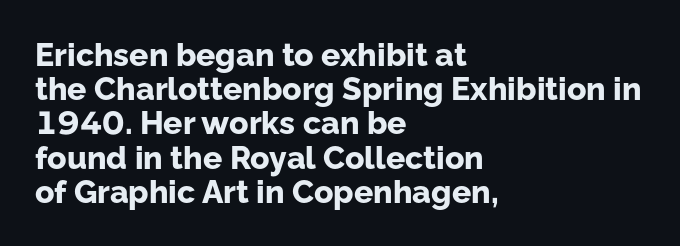
The image shows 32 px bold sans-serif type, upright; set left-aligned, tight line spacing (1.07x), normal letter spacing, not underlined; low stroke contrast and a medium x-height.
